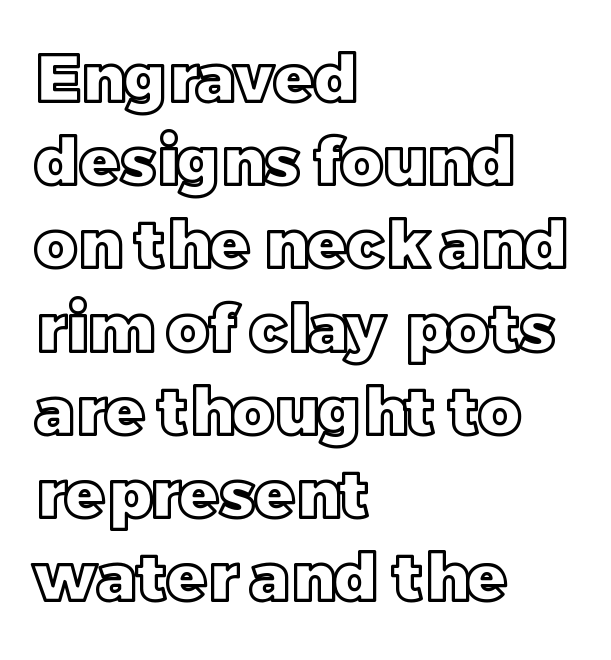
{"italic": "no", "width": "normal", "x_height": "large", "monospaced": "no", "underline": "no", "align": "left", "line_spacing": "normal", "line_spacing_ratio": 1.28, "letter_spacing": "normal", "letter_spacing_em": 0.0, "glyph_px": 65}
